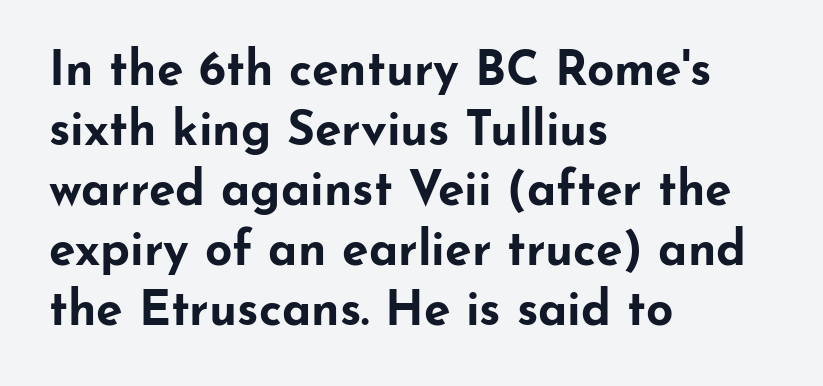
Q: Is the text bold? A: Yes.
Q: Is the text italic (slanted)? A: No, it is upright.
Q: Is the typeface a serif or a sans-serif typeface? A: Sans-serif.
Q: Is the text underlined? A: No.
Q: How is the paragraph aligned? A: Left-aligned.
Q: Is the spacing between letters normal or unusually wide? A: Normal.
Q: Is the spacing between lines tight, normal or loose? A: Normal.
Q: Width (condensed, normal, or wide)? A: Wide.
Q: Stroke contrast? A: Low.
Q: x-height? A: Small.
Q: Monospaced? A: No.
